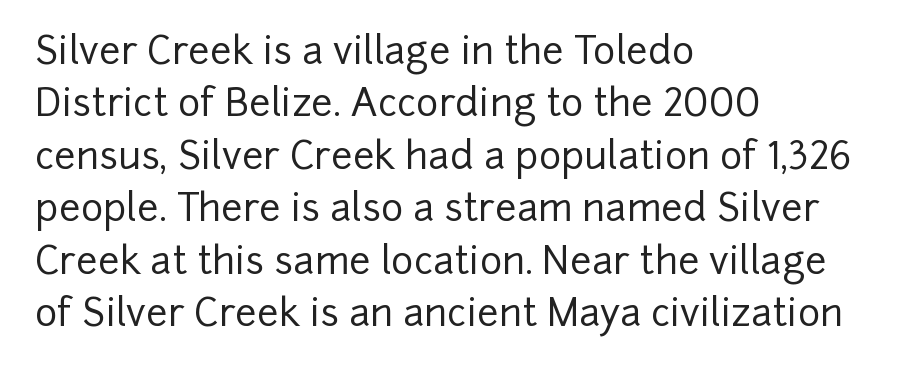
A normal amount of white space separates one row of letters from the next. The letters stand straight up with perfectly vertical stems. The designer went with a sans here, leaving each stem footless. Standard letterfit; no display-style spreading of the glyphs.
